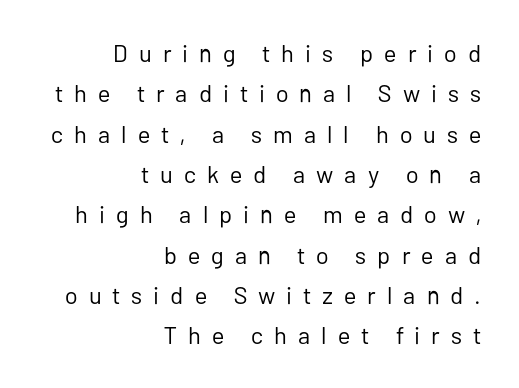
Q: Is the text bold? A: No.
Q: Is the text italic (slanted)? A: No, it is upright.
Q: Is the text underlined? A: No.
Q: How is the paragraph aligned? A: Right-aligned.
Q: Is the spacing between letters normal or unusually wide? A: Unusually wide.
Q: Is the spacing between lines tight, normal or loose? A: Normal.
